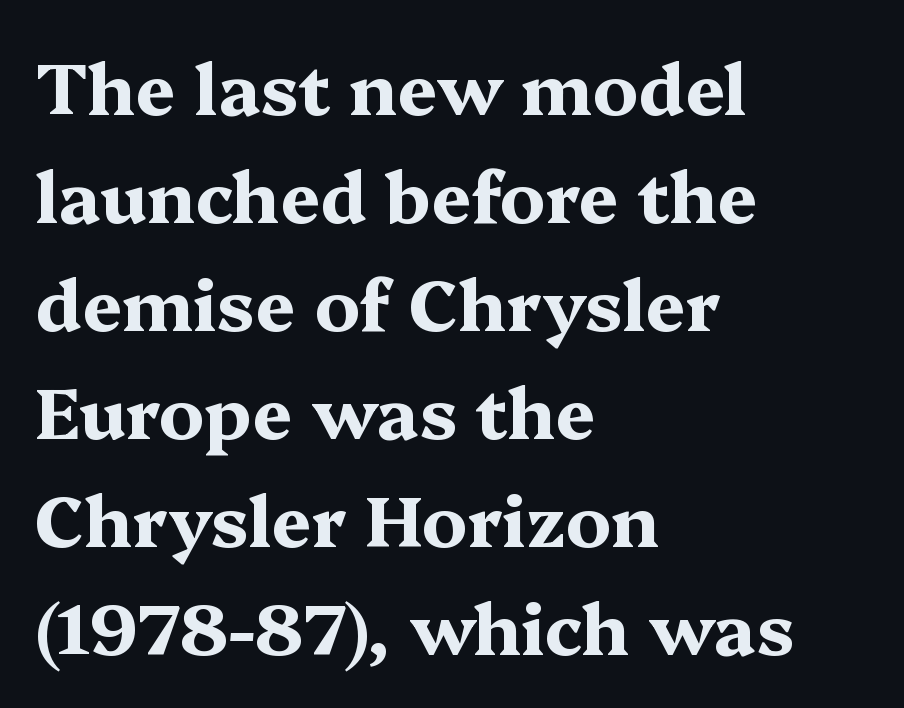
Q: Is the text bold? A: Yes.
Q: Is the text italic (slanted)? A: No, it is upright.
Q: Is the typeface a serif or a sans-serif typeface? A: Serif.
Q: Is the text underlined? A: No.
Q: How is the paragraph aligned? A: Left-aligned.
Q: Is the spacing between letters normal or unusually wide? A: Normal.
Q: Is the spacing between lines tight, normal or loose? A: Normal.
Q: Width (condensed, normal, or wide)? A: Wide.
Q: Stroke contrast? A: Medium.
Q: x-height? A: Medium.
Q: Monospaced? A: No.
